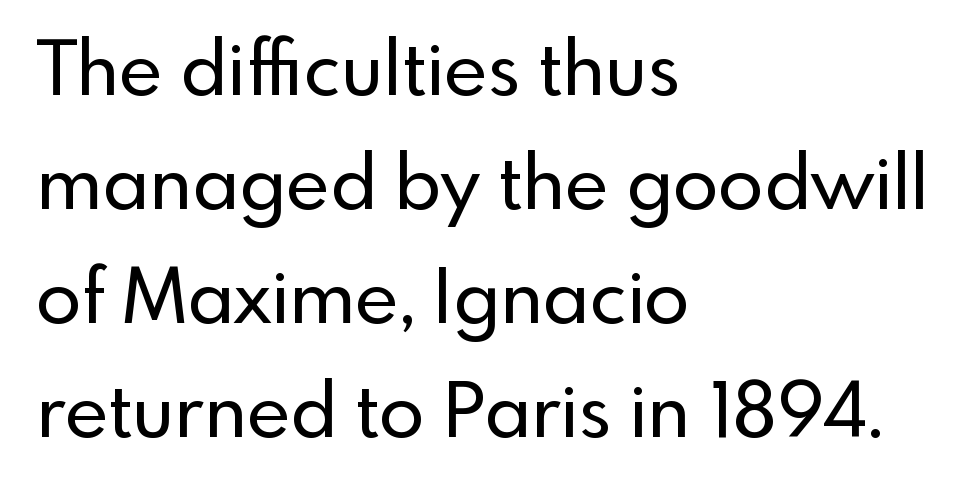
The image shows 75 px sans-serif type, upright; set left-aligned, normal line spacing (1.52x), normal letter spacing, not underlined; a small x-height.
